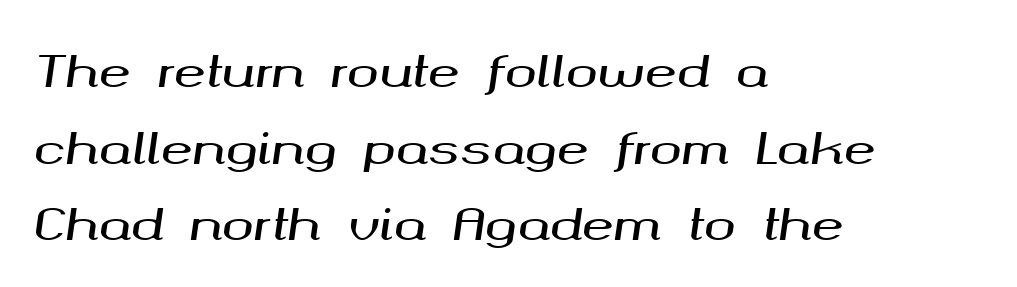
Visually the block forms a straight wall on the left and a jagged coastline on the right. The axis of the letterforms is tilted away from vertical. Standard letterfit; no display-style spreading of the glyphs. Decoration check: the copy has no underline.
